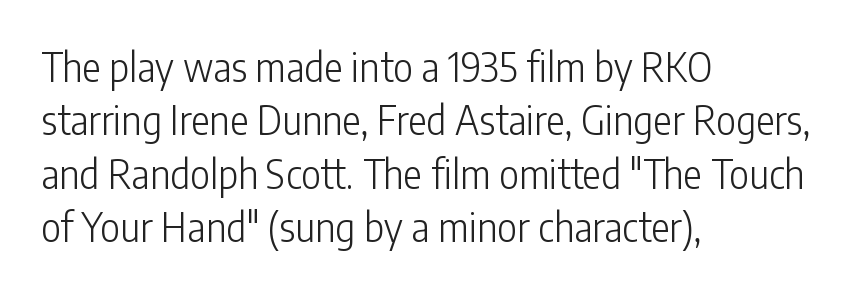
{"serif": "no", "italic": "no", "bold": "no", "weight": "light", "width": "condensed", "stroke_contrast": "low", "x_height": "medium", "monospaced": "no", "underline": "no", "align": "left", "line_spacing": "normal", "line_spacing_ratio": 1.37, "letter_spacing": "normal", "letter_spacing_em": 0.0, "glyph_px": 39}
